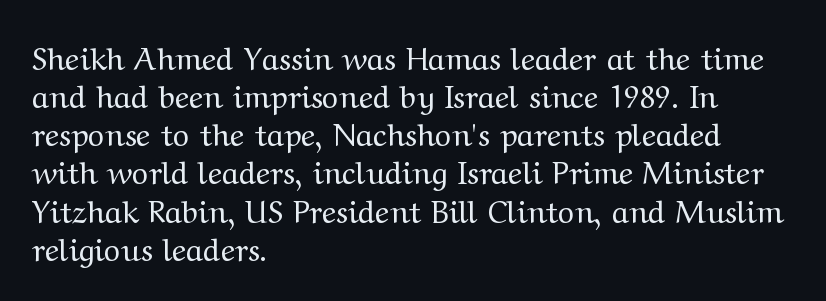
The image shows 31 px regular-weight, wide serif type, upright; set left-aligned, line spacing 1.23x, normal letter spacing, not underlined; medium stroke contrast and a medium x-height.
